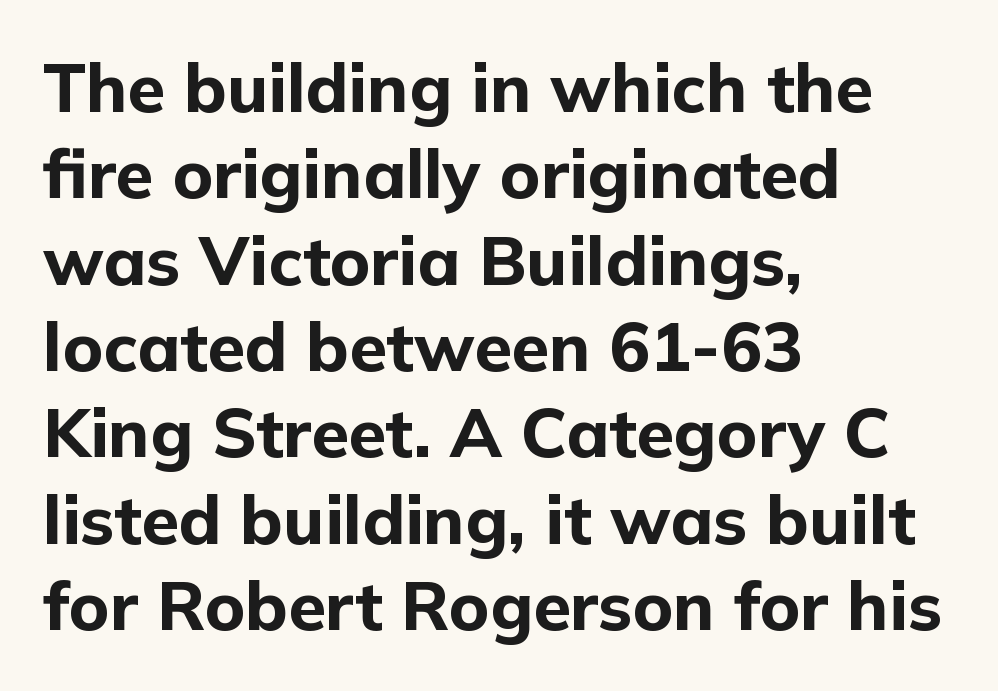
Q: Is the text bold? A: Yes.
Q: Is the text italic (slanted)? A: No, it is upright.
Q: Is the typeface a serif or a sans-serif typeface? A: Sans-serif.
Q: Is the text underlined? A: No.
Q: How is the paragraph aligned? A: Left-aligned.
Q: Is the spacing between letters normal or unusually wide? A: Normal.
Q: Is the spacing between lines tight, normal or loose? A: Normal.
Q: Width (condensed, normal, or wide)? A: Normal.
Q: Stroke contrast? A: Low.
Q: x-height? A: Medium.
Q: Monospaced? A: No.
